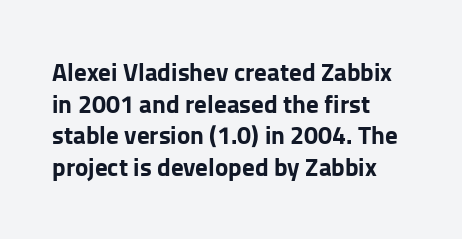
Q: Is the text bold? A: Yes.
Q: Is the text italic (slanted)? A: No, it is upright.
Q: Is the text underlined? A: No.
Q: How is the paragraph aligned? A: Left-aligned.
Q: Is the spacing between letters normal or unusually wide? A: Normal.
Q: Is the spacing between lines tight, normal or loose? A: Normal.
